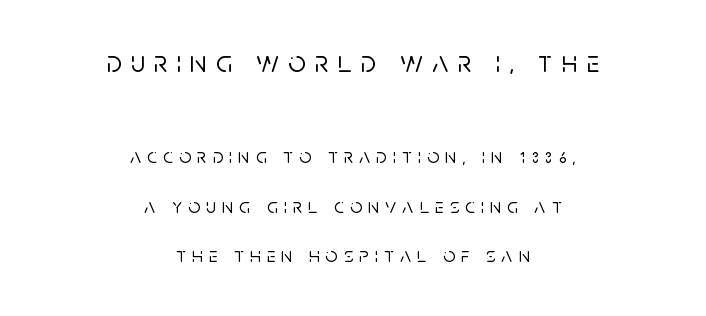
The block sitting higher on the canvas is the one with enlarged characters. Do the characters align in a grid? No, the font is proportional. Unmarked baselines from the first word to the last. These lines stand farther apart than default settings would place them. One-word summary of the alignment: center.
